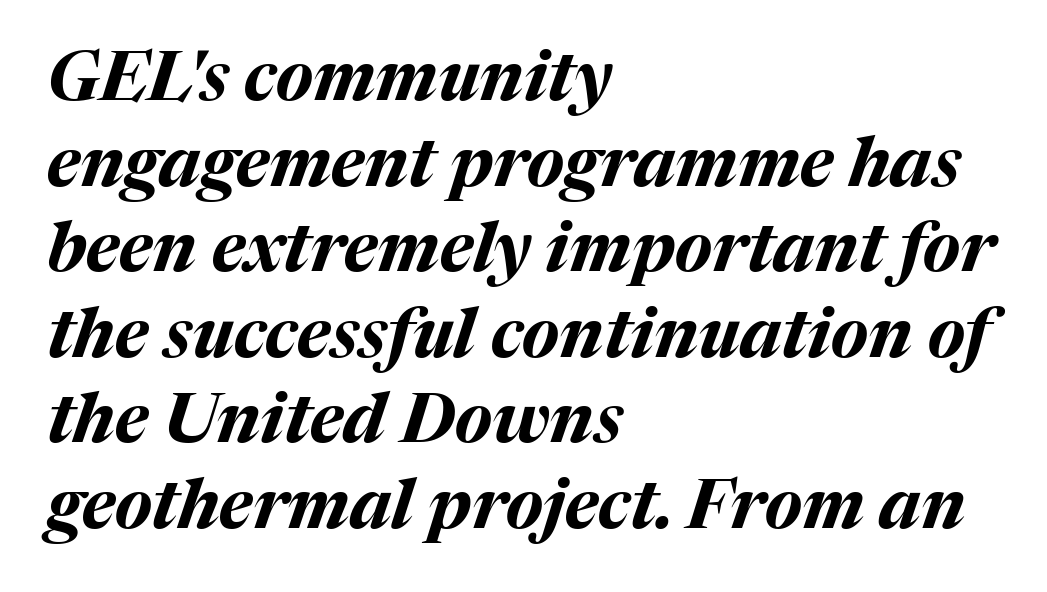
The compositor pushed each line to the left boundary. The gap between lines stays unmarked. The letters advance in unequal steps, a hallmark of proportional type. Inter-character spacing is left at the font's built-in metrics. The specimen reads as italic at a glance. Heavy-handed strokes throughout: this text is bold.
